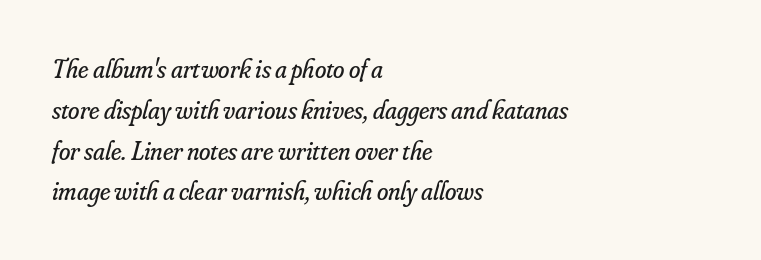
The area under the type is left untouched. Quick note: italic. Compared with a typical body face, this is equally light or lighter still. The text block is weighted toward the left margin, trailing off unevenly rightward.
